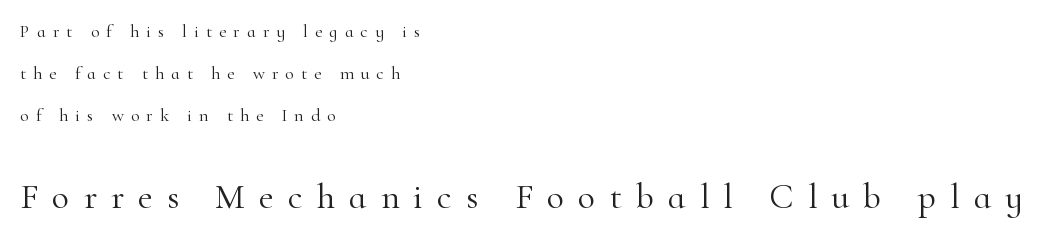
{"serif": "yes", "italic": "no", "bold": "no", "weight": "light", "width": "normal", "stroke_contrast": "high", "x_height": "small", "monospaced": "no", "underline": "no", "align": "left", "line_spacing": "loose", "line_spacing_ratio": 2.32, "letter_spacing": "wide", "letter_spacing_em": 0.39, "larger_block": "second", "size_ratio": 2.0, "glyph_px": 36}
